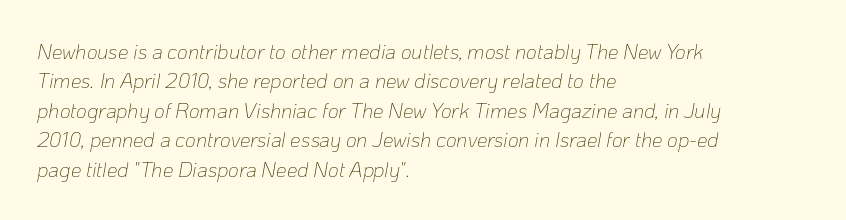
{"italic": "yes", "lean": "right", "slant_degrees": 10, "bold": "no", "underline": "no", "align": "left", "line_spacing": "normal", "line_spacing_ratio": 1.4, "letter_spacing": "normal", "letter_spacing_em": 0.0, "glyph_px": 21}
